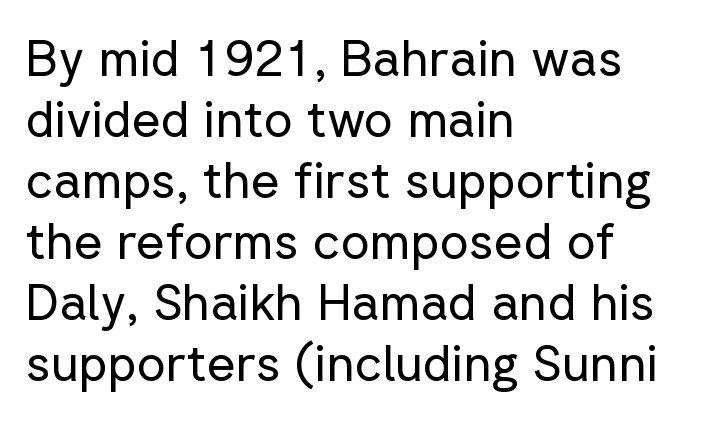
Q: Is the text bold? A: No.
Q: Is the text italic (slanted)? A: No, it is upright.
Q: Is the typeface a serif or a sans-serif typeface? A: Sans-serif.
Q: Is the text underlined? A: No.
Q: How is the paragraph aligned? A: Left-aligned.
Q: Is the spacing between letters normal or unusually wide? A: Normal.
Q: Width (condensed, normal, or wide)? A: Normal.
Q: Stroke contrast? A: Low.
Q: x-height? A: Medium.
Q: Monospaced? A: No.
